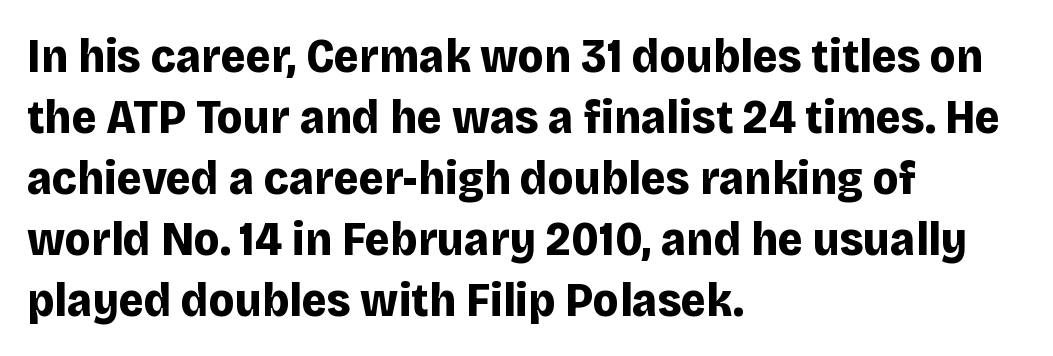
Is the letter spacing exaggerated? No — it looks like the ordinary default. Do the characters align in a grid? No, the font is proportional. Each line starts at the same left margin while the right side varies. Whoever set this chose a conventional vertical rhythm.
